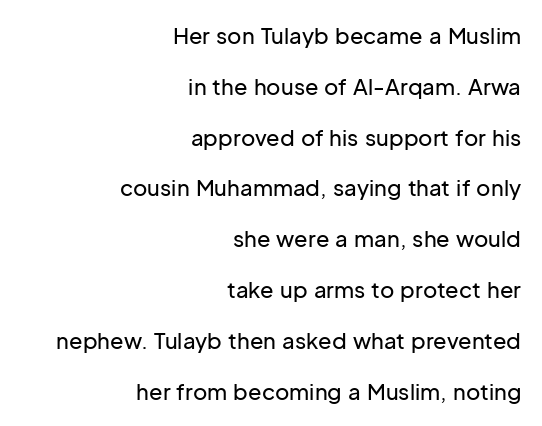
Q: Is the text italic (slanted)? A: No, it is upright.
Q: Is the text underlined? A: No.
Q: How is the paragraph aligned? A: Right-aligned.
Q: Is the spacing between letters normal or unusually wide? A: Normal.
Q: Is the spacing between lines tight, normal or loose? A: Loose.
